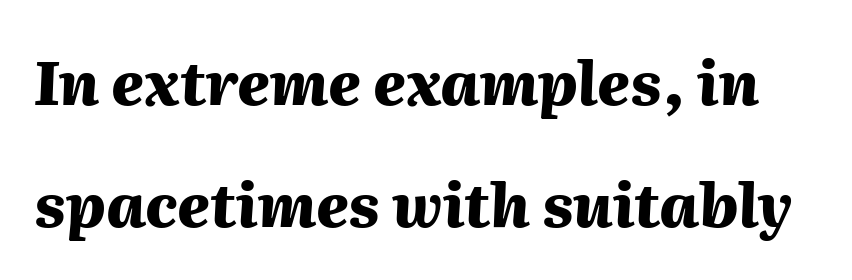
{"italic": "yes", "lean": "right", "slant_degrees": 2, "bold": "yes", "weight": "heavy", "width": "normal", "stroke_contrast": "medium", "x_height": "medium", "monospaced": "no", "underline": "no", "line_spacing": "loose", "line_spacing_ratio": 2.03, "letter_spacing": "normal", "letter_spacing_em": 0.0, "glyph_px": 60}
